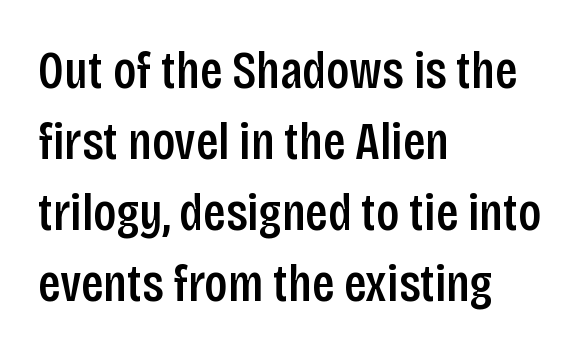
The axis of the letterforms is exactly vertical. The rendering uses a moderate line-height, typical for paragraphs. The typesetter chose a ragged-right arrangement here. Default kerning and tracking; the words read as compact shapes. These lines are rendered in a variable-pitch font.
